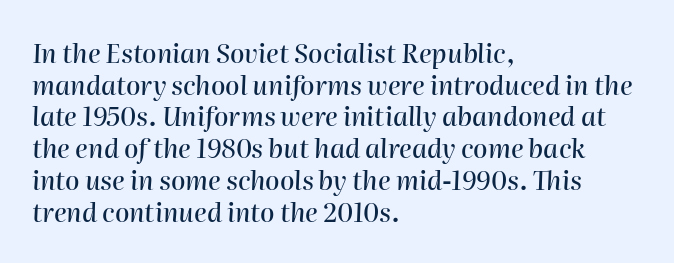
The passage shown is not underscored anywhere. The specimen reads as italic at a glance. Letter spacing: default. This rendering uses left alignment, leaving the right contour irregular.
